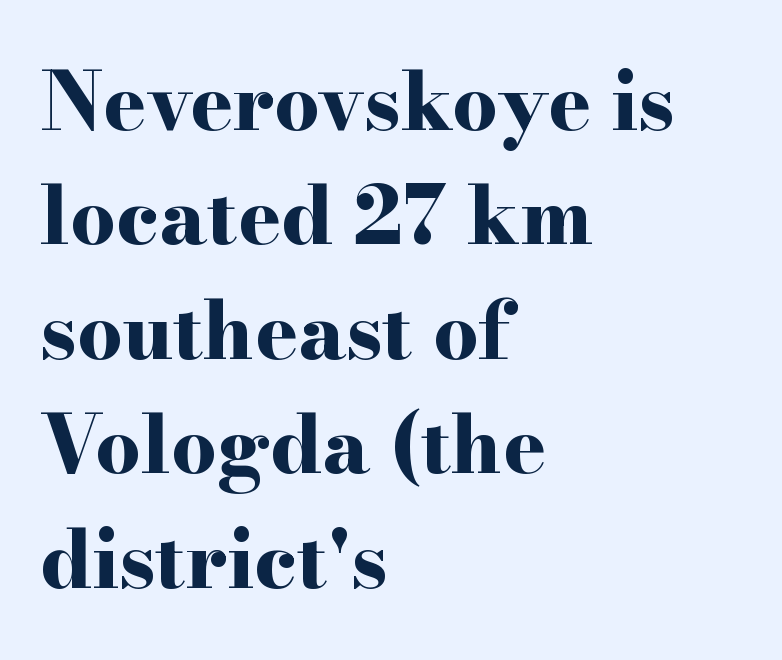
Q: Is the text bold? A: Yes.
Q: Is the text italic (slanted)? A: No, it is upright.
Q: Is the typeface a serif or a sans-serif typeface? A: Serif.
Q: Is the text underlined? A: No.
Q: How is the paragraph aligned? A: Left-aligned.
Q: Is the spacing between letters normal or unusually wide? A: Normal.
Q: Is the spacing between lines tight, normal or loose? A: Normal.
Q: Width (condensed, normal, or wide)? A: Wide.
Q: Stroke contrast? A: High.
Q: x-height? A: Small.
Q: Monospaced? A: No.
